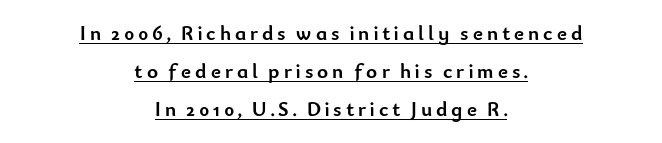
{"italic": "no", "bold": "yes", "underline": "yes", "align": "center", "line_spacing_ratio": 1.81, "glyph_px": 21}
